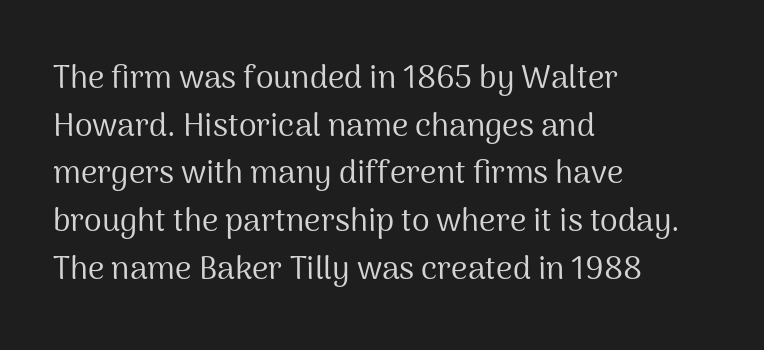
Vertically, the passage feels balanced, rows spaced as you'd expect. The typesetting does not lean heavy: it is not bold. This is sans-serif lettering, the kind often seen on screens and signage. One-word summary of the alignment: left. The specimen reads as upright at a glance.
